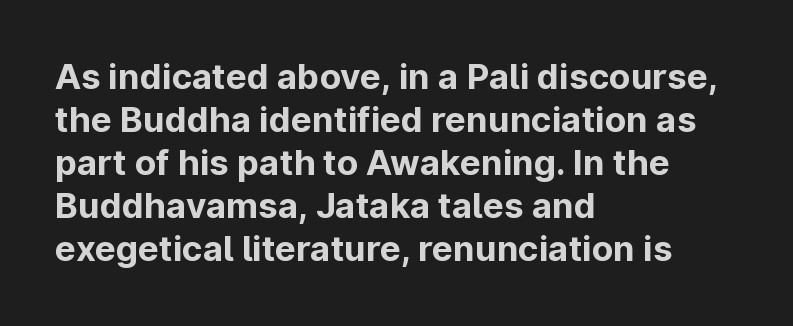
Q: Is the text bold? A: Yes.
Q: Is the text italic (slanted)? A: No, it is upright.
Q: Is the typeface a serif or a sans-serif typeface? A: Sans-serif.
Q: Is the text underlined? A: No.
Q: How is the paragraph aligned? A: Left-aligned.
Q: Is the spacing between letters normal or unusually wide? A: Normal.
Q: Width (condensed, normal, or wide)? A: Normal.
Q: Stroke contrast? A: Low.
Q: x-height? A: Medium.
Q: Monospaced? A: No.
